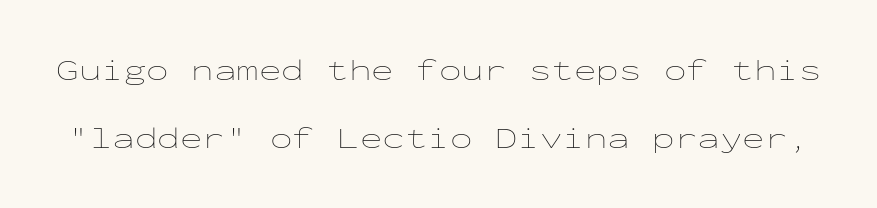
{"italic": "no", "bold": "no", "weight": "thin", "width": "wide", "stroke_contrast": "low", "x_height": "medium", "monospaced": "yes", "underline": "no", "line_spacing": "loose", "line_spacing_ratio": 2.26, "letter_spacing": "normal", "letter_spacing_em": 0.0, "glyph_px": 30}
